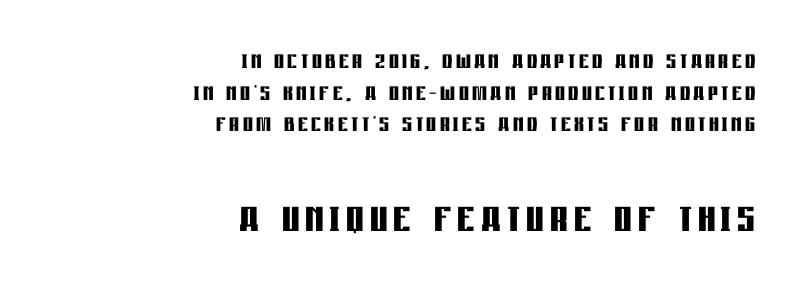
The image shows 55 px semibold, condensed sans-serif type, upright; set right-aligned, tight line spacing (1.02x), not underlined; the second (bottom) block is 1.77x larger; low stroke contrast and a large x-height.
